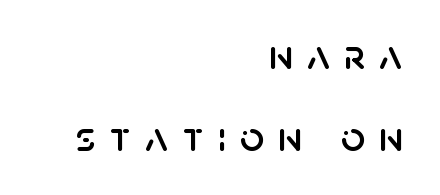
Q: Is the text italic (slanted)? A: No, it is upright.
Q: Is the typeface a serif or a sans-serif typeface? A: Sans-serif.
Q: Is the text underlined? A: No.
Q: How is the paragraph aligned? A: Right-aligned.
Q: Is the spacing between letters normal or unusually wide? A: Unusually wide.
Q: Is the spacing between lines tight, normal or loose? A: Loose.
Q: Width (condensed, normal, or wide)? A: Normal.
Q: Stroke contrast? A: Low.
Q: x-height? A: Large.
Q: Monospaced? A: No.
